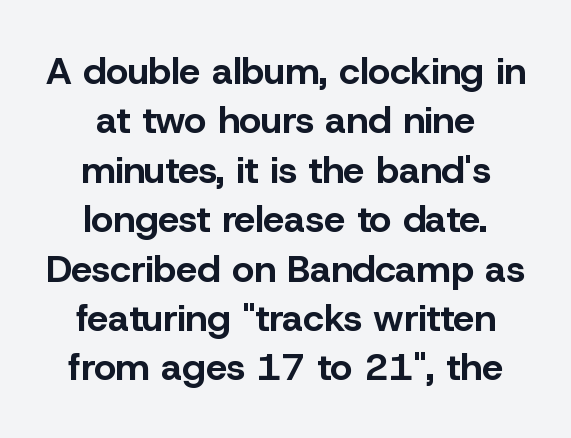
Q: Is the text bold? A: Yes.
Q: Is the text italic (slanted)? A: No, it is upright.
Q: Is the typeface a serif or a sans-serif typeface? A: Sans-serif.
Q: Is the text underlined? A: No.
Q: How is the paragraph aligned? A: Centered.
Q: Is the spacing between letters normal or unusually wide? A: Normal.
Q: Is the spacing between lines tight, normal or loose? A: Normal.
Q: Width (condensed, normal, or wide)? A: Normal.
Q: Stroke contrast? A: Low.
Q: x-height? A: Medium.
Q: Monospaced? A: No.
